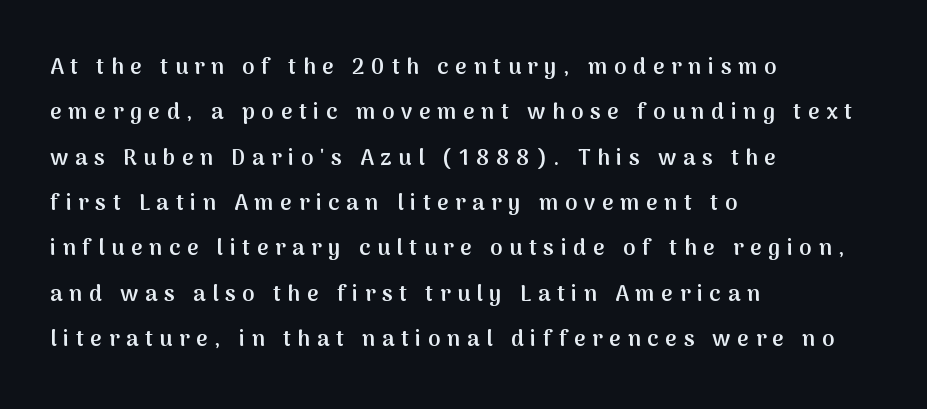
The image shows 22 px text type, upright; set left-aligned, loose line spacing (2.06x), unusually wide letter spacing (+0.31 em), not underlined.
